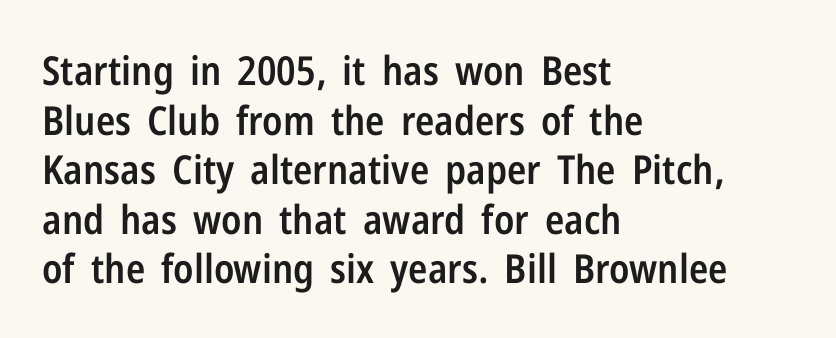
{"serif": "no", "italic": "no", "bold": "semi", "weight": "semibold", "width": "condensed", "stroke_contrast": "low", "x_height": "medium", "monospaced": "no", "underline": "no", "align": "left", "line_spacing_ratio": 1.24, "letter_spacing": "normal", "letter_spacing_em": 0.0, "glyph_px": 40}
